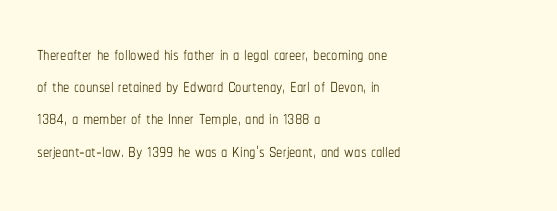
Q: Is the text bold? A: No.
Q: Is the text italic (slanted)? A: No, it is upright.
Q: Is the text underlined? A: No.
Q: How is the paragraph aligned? A: Left-aligned.
Q: Is the spacing between letters normal or unusually wide? A: Normal.
Q: Is the spacing between lines tight, normal or loose? A: Normal.
